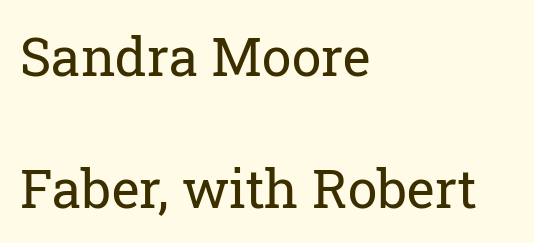
{"serif": "yes", "italic": "no", "bold": "no", "weight": "regular", "width": "normal", "stroke_contrast": "low", "x_height": "medium", "monospaced": "no", "underline": "no", "align": "left", "line_spacing": "loose", "line_spacing_ratio": 2.49, "letter_spacing": "normal", "letter_spacing_em": 0.0, "glyph_px": 53}
